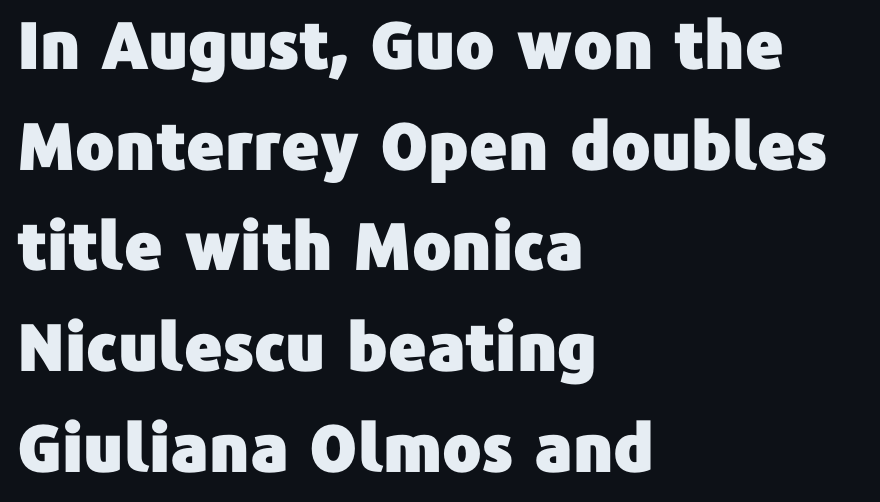
The text block is weighted toward the left margin, trailing off unevenly rightward. Notice how the stems are strictly vertical — no italics here. What stands out about the letter spacing? Nothing — it is the standard amount. The characters display no serif detailing; their extremities are plain. In terms of leading, this rendering sits right in the middle. The letters advance in unequal steps, a hallmark of proportional type.
